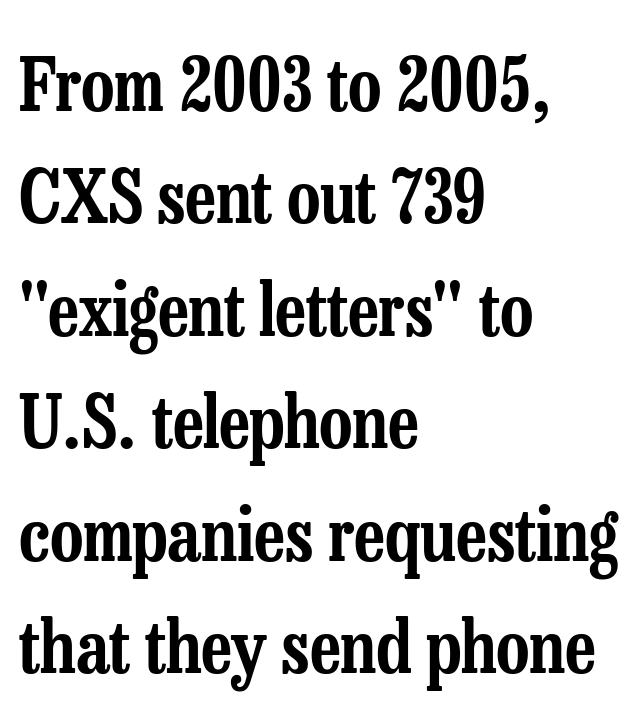
{"serif": "yes", "italic": "no", "width": "condensed", "stroke_contrast": "low", "x_height": "medium", "monospaced": "no", "underline": "no", "align": "left", "line_spacing": "normal", "line_spacing_ratio": 1.54, "letter_spacing": "normal", "letter_spacing_em": 0.0, "glyph_px": 73}
